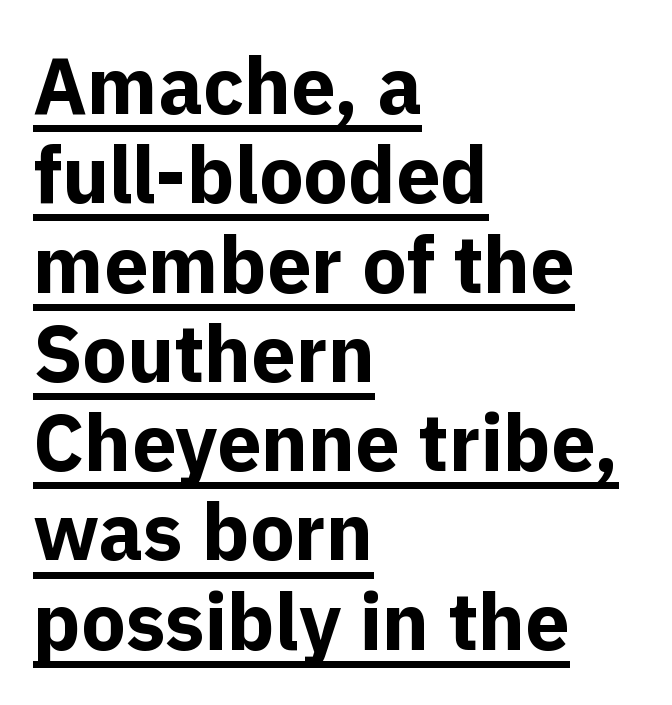
The image shows 79 px bold sans-serif type, upright; set left-aligned, tight line spacing (1.13x), normal letter spacing, underlined; a medium x-height.
